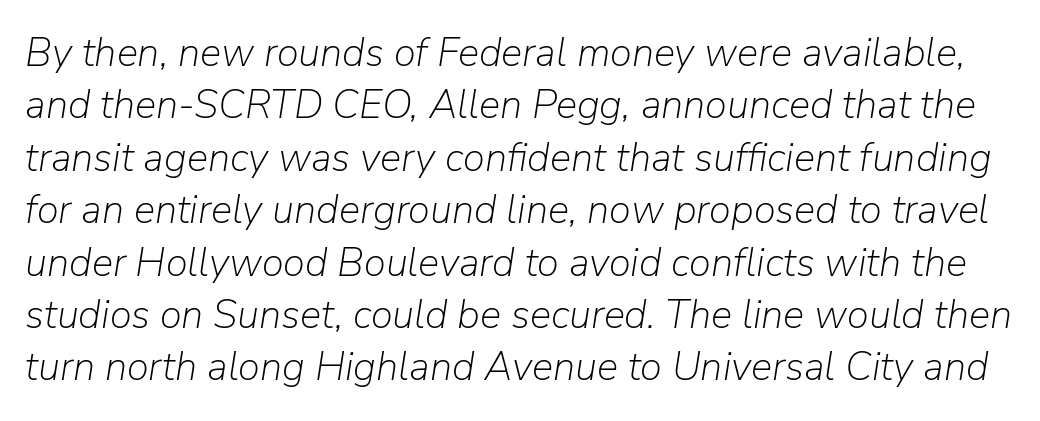
{"italic": "yes", "lean": "right", "slant_degrees": 9, "bold": "no", "weight": "light", "width": "normal", "stroke_contrast": "low", "x_height": "medium", "monospaced": "no", "underline": "no", "line_spacing": "normal", "line_spacing_ratio": 1.31, "letter_spacing": "normal", "letter_spacing_em": 0.0, "glyph_px": 40}
